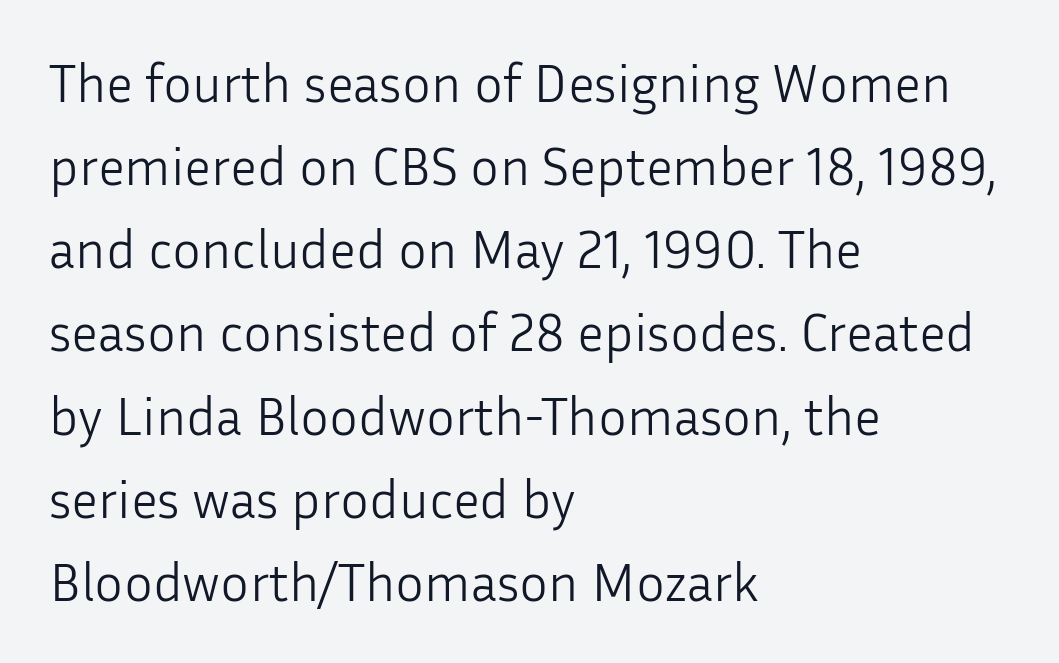
In terms of letterform style, serifs are entirely absent. This sample keeps an unexceptional amount of space between lines. The font's upright variant was chosen for this text. This rendering features lettering with no underline. Looks like regular typesetting: each glyph gets only the width it needs.
